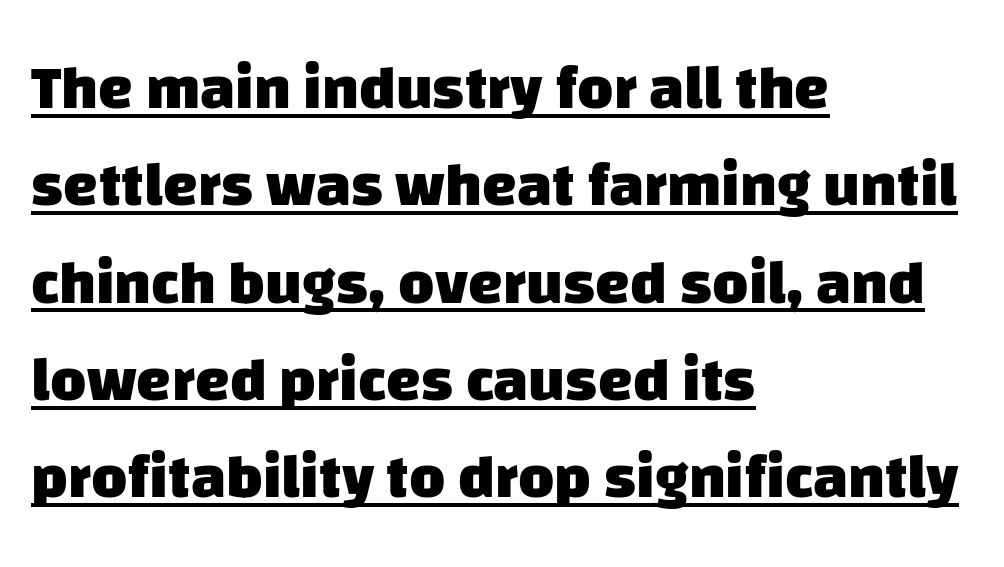
Q: Is the text bold? A: Yes.
Q: Is the typeface a serif or a sans-serif typeface? A: Sans-serif.
Q: Is the text underlined? A: Yes.
Q: How is the paragraph aligned? A: Left-aligned.
Q: Is the spacing between letters normal or unusually wide? A: Normal.
Q: Is the spacing between lines tight, normal or loose? A: Normal.
Q: Width (condensed, normal, or wide)? A: Normal.
Q: Stroke contrast? A: Low.
Q: x-height? A: Large.
Q: Monospaced? A: No.
